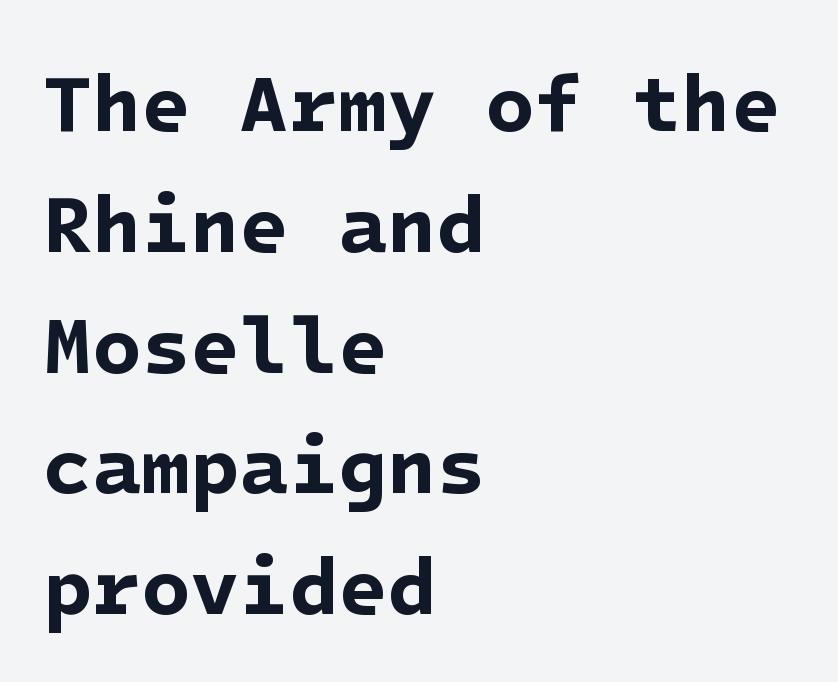
{"serif": "no", "bold": "yes", "weight": "bold", "width": "normal", "stroke_contrast": "low", "x_height": "medium", "underline": "no", "align": "left", "line_spacing": "normal", "line_spacing_ratio": 1.51, "letter_spacing": "normal", "letter_spacing_em": 0.0, "glyph_px": 80}
